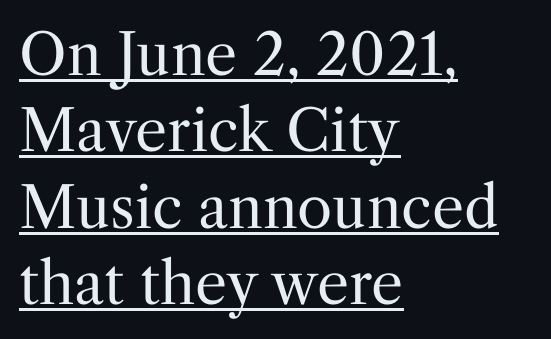
Compared with typical body copy, the letter spacing here is the same. The rendering shows small feet on the letterforms — a serif design. The rendering uses a moderate line-height, typical for paragraphs. Vertical stems look standard width or narrower in stroke. A typographer would call this underscored text. This sample has the flowing, uneven cadence of proportional lettering.
